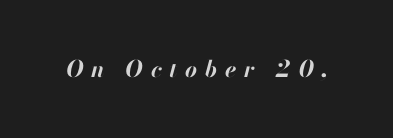
{"italic": "yes", "lean": "right", "slant_degrees": 13, "bold": "yes", "underline": "no", "letter_spacing": "wide", "letter_spacing_em": 0.34, "glyph_px": 23}
